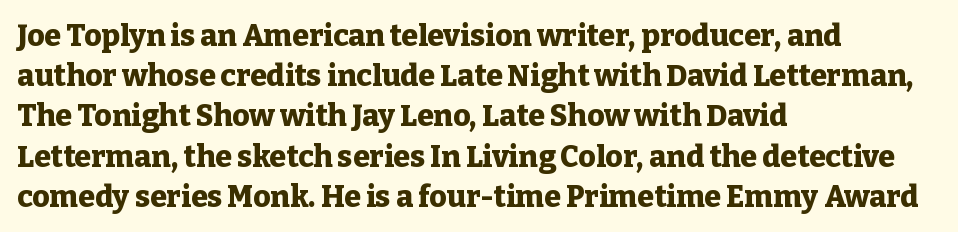
Q: Is the text bold? A: Yes.
Q: Is the text italic (slanted)? A: No, it is upright.
Q: Is the typeface a serif or a sans-serif typeface? A: Serif.
Q: Is the text underlined? A: No.
Q: How is the paragraph aligned? A: Left-aligned.
Q: Is the spacing between letters normal or unusually wide? A: Normal.
Q: Is the spacing between lines tight, normal or loose? A: Normal.
Q: Width (condensed, normal, or wide)? A: Normal.
Q: Stroke contrast? A: Low.
Q: x-height? A: Medium.
Q: Monospaced? A: No.
